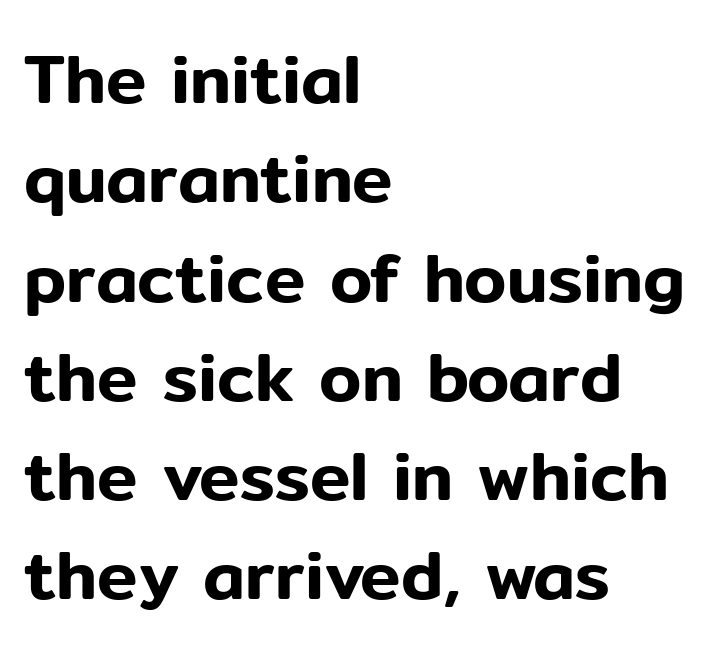
Q: Is the text italic (slanted)? A: No, it is upright.
Q: Is the typeface a serif or a sans-serif typeface? A: Sans-serif.
Q: Is the text underlined? A: No.
Q: How is the paragraph aligned? A: Left-aligned.
Q: Is the spacing between letters normal or unusually wide? A: Normal.
Q: Is the spacing between lines tight, normal or loose? A: Normal.
Q: Width (condensed, normal, or wide)? A: Normal.
Q: Stroke contrast? A: Low.
Q: x-height? A: Medium.
Q: Monospaced? A: No.
